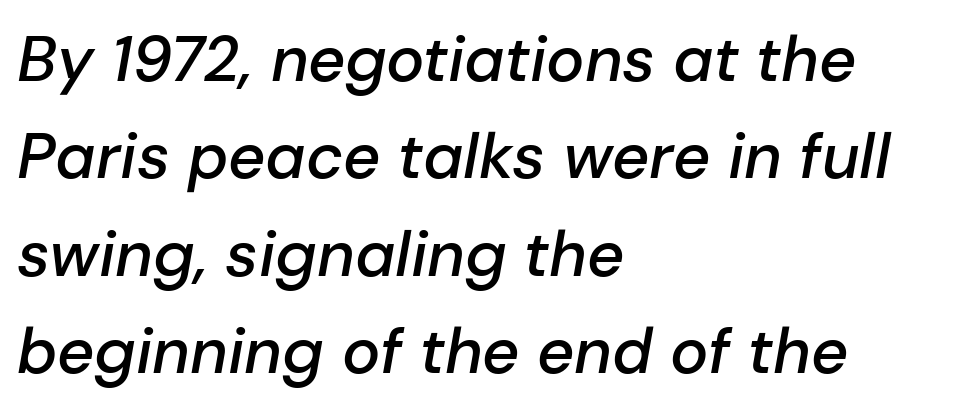
{"italic": "yes", "lean": "right", "slant_degrees": 10, "bold": "semi", "weight": "semibold", "width": "normal", "stroke_contrast": "low", "x_height": "medium", "monospaced": "no", "underline": "no", "align": "left", "line_spacing": "normal", "line_spacing_ratio": 1.52, "letter_spacing": "normal", "letter_spacing_em": 0.0, "glyph_px": 64}
